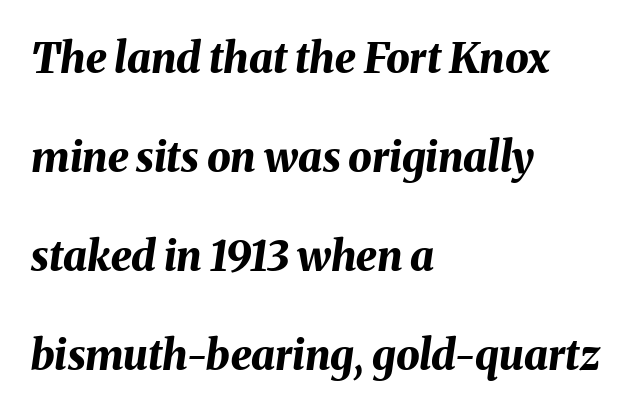
Q: Is the text bold? A: Yes.
Q: Is the text italic (slanted)? A: Yes, it leans right by about 8 degrees.
Q: Is the text underlined? A: No.
Q: How is the paragraph aligned? A: Left-aligned.
Q: Is the spacing between letters normal or unusually wide? A: Normal.
Q: Is the spacing between lines tight, normal or loose? A: Loose.
Q: Width (condensed, normal, or wide)? A: Normal.
Q: Stroke contrast? A: Medium.
Q: x-height? A: Medium.
Q: Monospaced? A: No.
